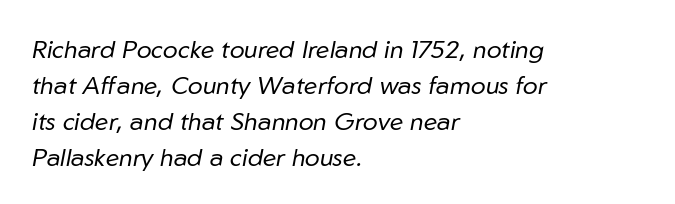
Slanted lettering throughout. A light-to-regular cut is what we see here. One glance says typical: line gaps are just what's usual. This rendering features lettering with no underline. Horizontal alignment here is leftward, the default for most running prose.
